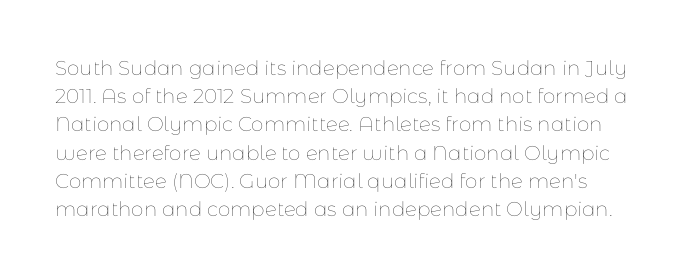
Stem width sits at or under what a default text font uses. The space directly below the letters is spotless. The type sits square on the baseline with zero lean. The vertical gap from one line to the next is medium. This rendering leaves character spacing at its baseline value.
